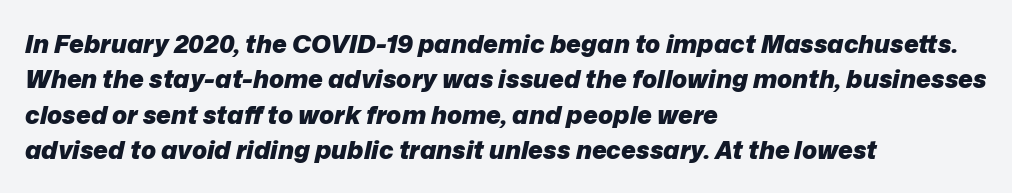
Q: Is the text bold? A: Yes.
Q: Is the text italic (slanted)? A: Yes, it leans right by about 12 degrees.
Q: Is the text underlined? A: No.
Q: How is the paragraph aligned? A: Left-aligned.
Q: Is the spacing between letters normal or unusually wide? A: Normal.
Q: Is the spacing between lines tight, normal or loose? A: Normal.
